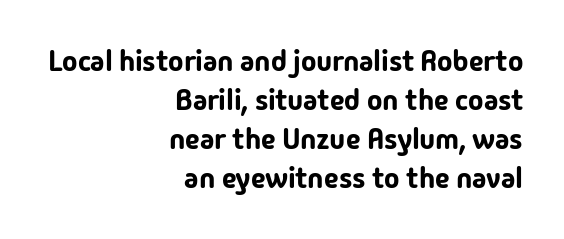
Q: Is the text italic (slanted)? A: No, it is upright.
Q: Is the typeface a serif or a sans-serif typeface? A: Sans-serif.
Q: Is the text underlined? A: No.
Q: How is the paragraph aligned? A: Right-aligned.
Q: Is the spacing between letters normal or unusually wide? A: Normal.
Q: Is the spacing between lines tight, normal or loose? A: Normal.
Q: Width (condensed, normal, or wide)? A: Normal.
Q: Stroke contrast? A: Low.
Q: x-height? A: Medium.
Q: Monospaced? A: No.
